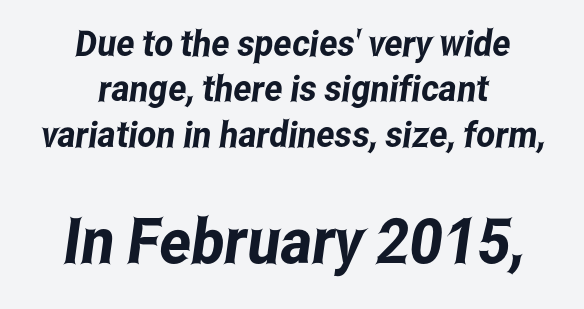
The image shows 63 px condensed sans-serif type; set centered, normal line spacing (1.26x), normal letter spacing, not underlined; the second (bottom) block is 1.75x larger; low stroke contrast and a medium x-height.
